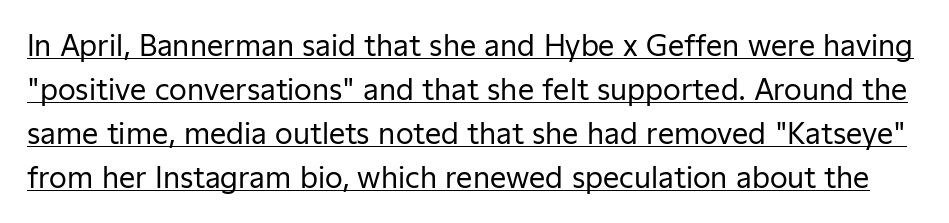
Q: Is the text bold? A: No.
Q: Is the text italic (slanted)? A: No, it is upright.
Q: Is the typeface a serif or a sans-serif typeface? A: Sans-serif.
Q: Is the text underlined? A: Yes.
Q: Is the spacing between letters normal or unusually wide? A: Normal.
Q: Is the spacing between lines tight, normal or loose? A: Normal.
Q: Width (condensed, normal, or wide)? A: Normal.
Q: Stroke contrast? A: Low.
Q: x-height? A: Medium.
Q: Monospaced? A: No.
